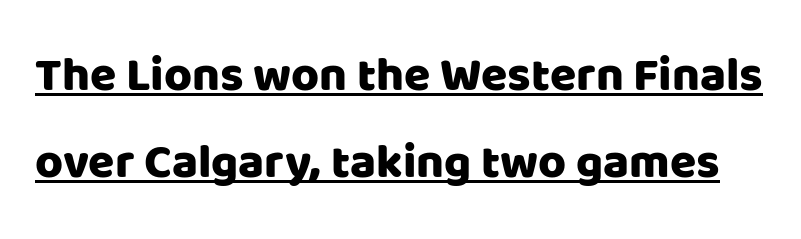
{"serif": "no", "italic": "no", "width": "normal", "stroke_contrast": "low", "x_height": "large", "monospaced": "no", "underline": "yes", "line_spacing_ratio": 1.82, "letter_spacing": "normal", "letter_spacing_em": 0.0, "glyph_px": 48}
